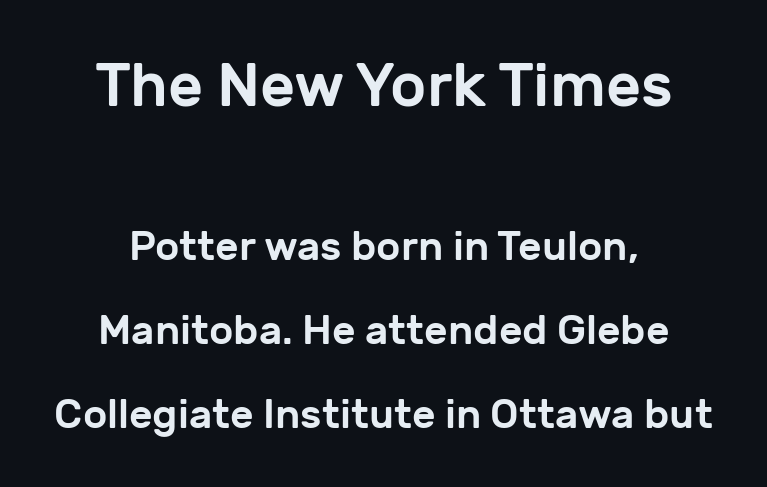
Q: Is the text italic (slanted)? A: No, it is upright.
Q: Is the typeface a serif or a sans-serif typeface? A: Sans-serif.
Q: Is the text underlined? A: No.
Q: Is the spacing between letters normal or unusually wide? A: Normal.
Q: Is the spacing between lines tight, normal or loose? A: Loose.
Q: Which block of text is set in a larger size, the first (top) or the second (bottom)? A: The first (top) one.
Q: Width (condensed, normal, or wide)? A: Normal.
Q: Stroke contrast? A: Low.
Q: x-height? A: Medium.
Q: Monospaced? A: No.
